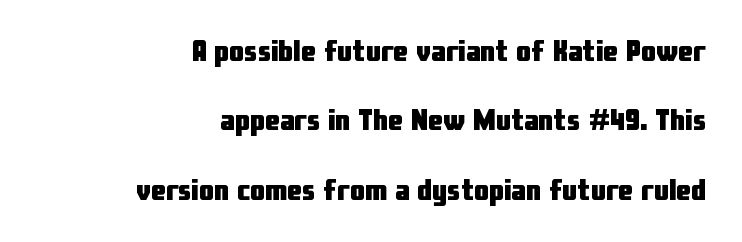
Q: Is the text bold? A: Yes.
Q: Is the text italic (slanted)? A: No, it is upright.
Q: Is the typeface a serif or a sans-serif typeface? A: Sans-serif.
Q: Is the text underlined? A: No.
Q: How is the paragraph aligned? A: Right-aligned.
Q: Is the spacing between letters normal or unusually wide? A: Normal.
Q: Is the spacing between lines tight, normal or loose? A: Loose.
Q: Width (condensed, normal, or wide)? A: Condensed.
Q: Stroke contrast? A: Low.
Q: x-height? A: Medium.
Q: Monospaced? A: No.
